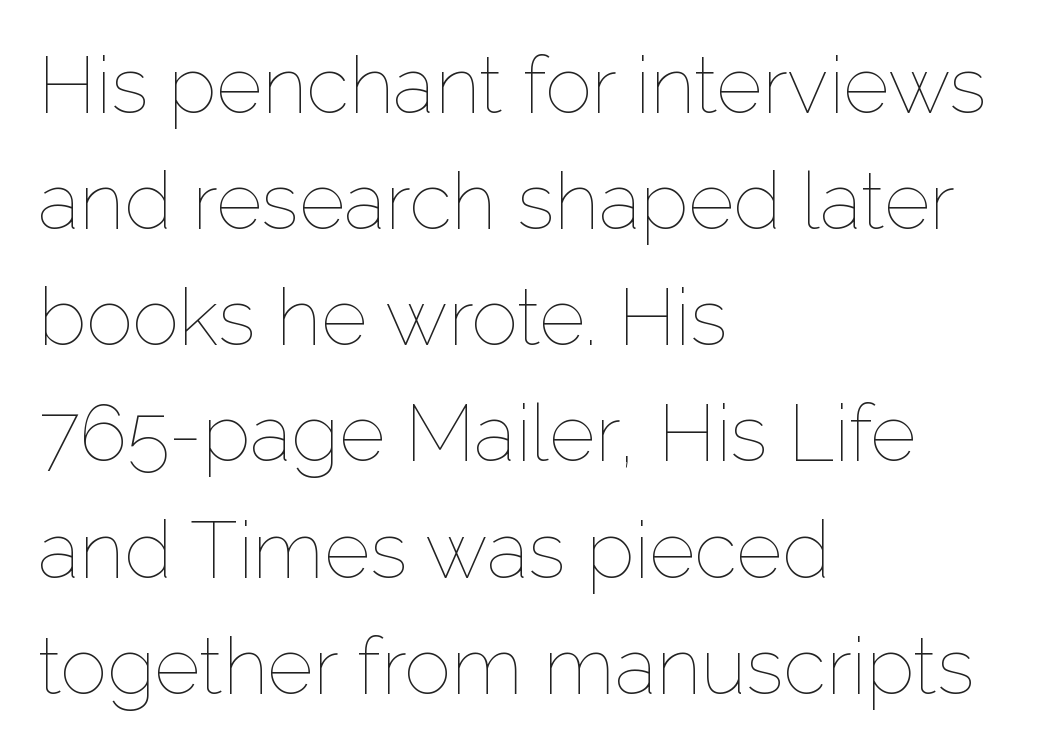
{"italic": "no", "bold": "no", "weight": "thin", "width": "normal", "stroke_contrast": "low", "x_height": "medium", "monospaced": "no", "underline": "no", "align": "left", "line_spacing": "normal", "line_spacing_ratio": 1.47, "letter_spacing": "normal", "letter_spacing_em": 0.0, "glyph_px": 79}
